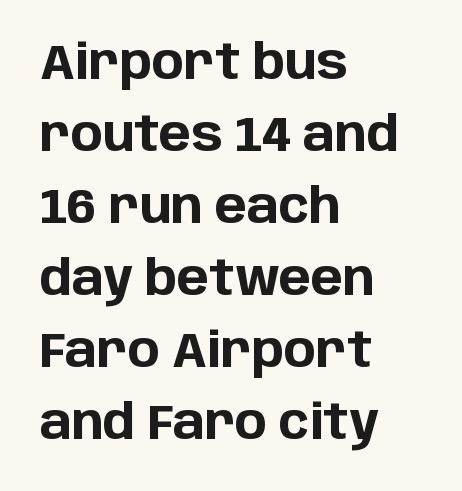
{"serif": "no", "italic": "no", "bold": "yes", "weight": "bold", "width": "normal", "stroke_contrast": "low", "x_height": "large", "monospaced": "no", "underline": "no", "align": "left", "line_spacing": "normal", "line_spacing_ratio": 1.5, "letter_spacing": "normal", "letter_spacing_em": 0.0, "glyph_px": 48}
